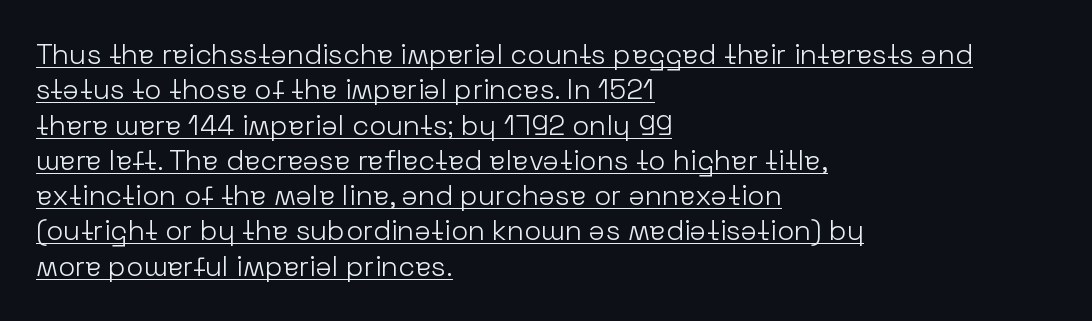
Stem width sits at or under what a default text font uses. Horizontally, the lines are justified to the leading edge only. Compared with typical body copy, the letter spacing here is the same. Posture: straight, roman, zero tilt.
